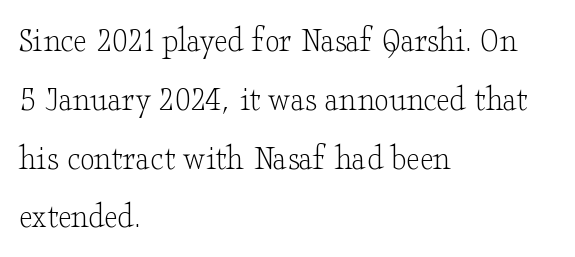
The image shows 37 px light, wide serif type, upright; set left-aligned, normal line spacing (1.59x), normal letter spacing, not underlined; low stroke contrast and a small x-height.
